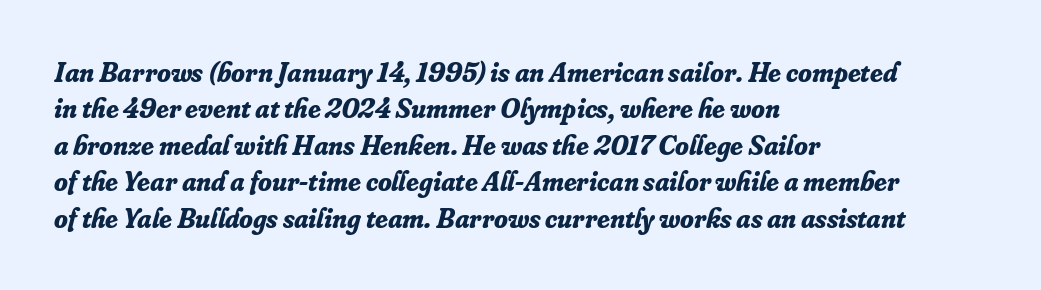
Which margin do the lines hug? The left one — the right edge is uneven. This block has exactly the height ordinary leading produces. I'd describe the lettering as bold — thick and assertive. Every character sits at an angle, as italics do. The space beneath each line is pristine and unruled.
